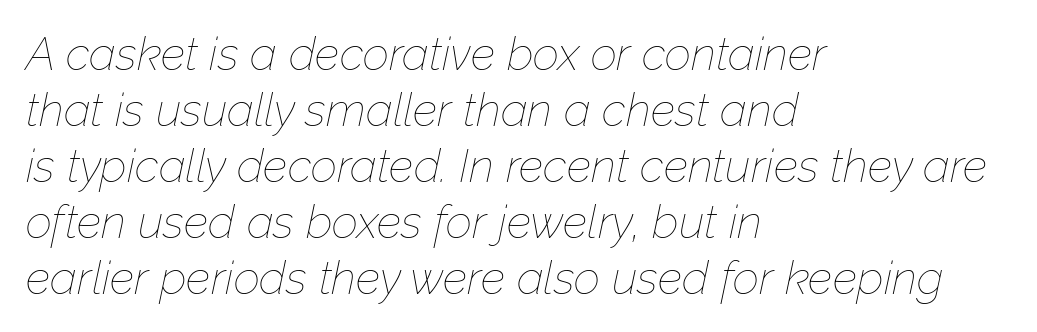
Q: Is the text bold? A: No.
Q: Is the text italic (slanted)? A: Yes, it leans right by about 12 degrees.
Q: Is the text underlined? A: No.
Q: How is the paragraph aligned? A: Left-aligned.
Q: Is the spacing between letters normal or unusually wide? A: Normal.
Q: Width (condensed, normal, or wide)? A: Normal.
Q: Stroke contrast? A: Low.
Q: x-height? A: Medium.
Q: Monospaced? A: No.
